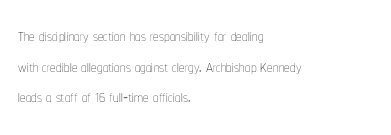
{"italic": "no", "bold": "no", "underline": "no", "align": "left", "line_spacing": "normal", "line_spacing_ratio": 1.39, "letter_spacing": "normal", "letter_spacing_em": 0.0, "glyph_px": 22}
